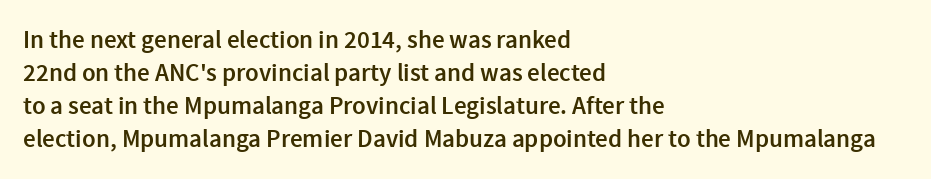
Q: Is the text bold? A: Semi-bold.
Q: Is the text italic (slanted)? A: No, it is upright.
Q: Is the text underlined? A: No.
Q: How is the paragraph aligned? A: Left-aligned.
Q: Is the spacing between letters normal or unusually wide? A: Normal.
Q: Is the spacing between lines tight, normal or loose? A: Normal.
